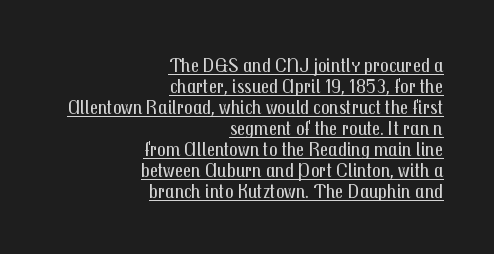
The image shows 21 px text type, upright; set right-aligned, tight line spacing (1.0x), normal letter spacing, underlined.
